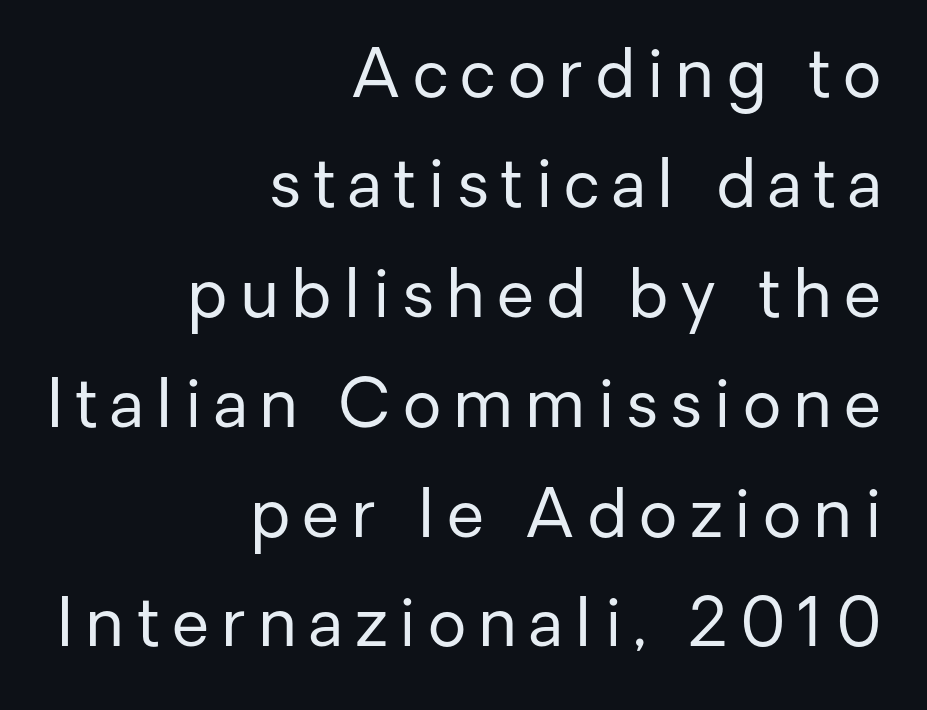
The space directly below the letters is spotless. The letters carry no serifs — their stems end cleanly without finishing strokes. The passage shown is typed in a proportional face where columns would drift. Rows of type keep a routine distance in the vertical direction. Where is the straight margin? On the right. Posture: straight, roman, zero tilt.
